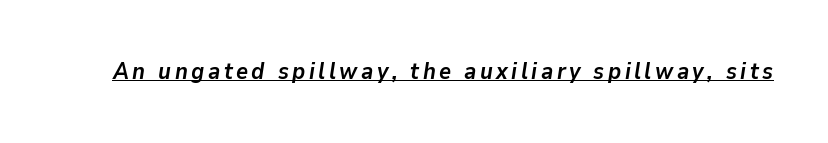
Every letter is thick-stroked: bold, no question. Emphasis-style slanted type is in use. The passage shown is underscored from start to finish.
